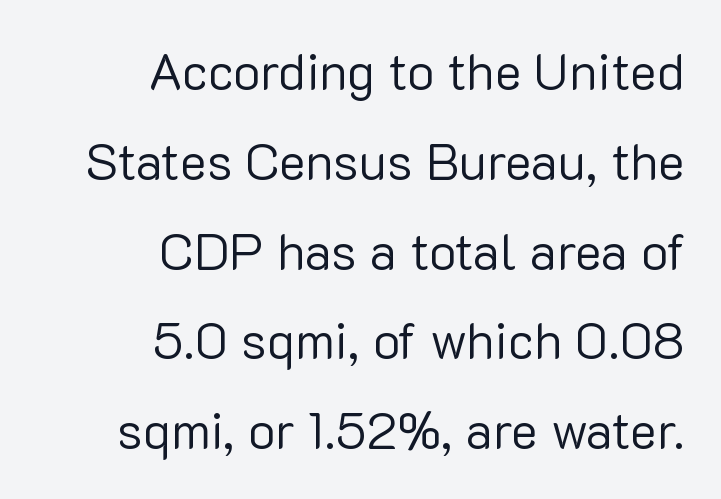
Q: Is the text bold? A: No.
Q: Is the text italic (slanted)? A: No, it is upright.
Q: Is the typeface a serif or a sans-serif typeface? A: Sans-serif.
Q: Is the text underlined? A: No.
Q: How is the paragraph aligned? A: Right-aligned.
Q: Is the spacing between letters normal or unusually wide? A: Normal.
Q: Width (condensed, normal, or wide)? A: Normal.
Q: Stroke contrast? A: Low.
Q: x-height? A: Medium.
Q: Monospaced? A: No.
